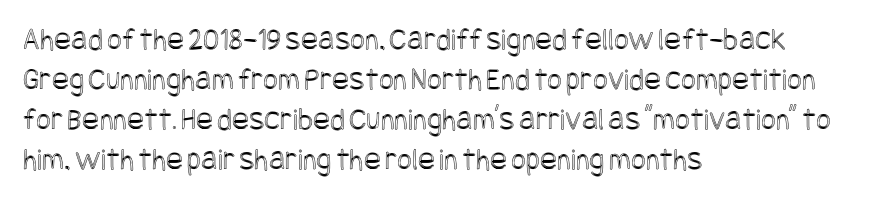
Q: Is the text italic (slanted)? A: No, it is upright.
Q: Is the text underlined? A: No.
Q: How is the paragraph aligned? A: Left-aligned.
Q: Is the spacing between letters normal or unusually wide? A: Normal.
Q: Is the spacing between lines tight, normal or loose? A: Normal.
Q: Width (condensed, normal, or wide)? A: Condensed.
Q: x-height? A: Large.
